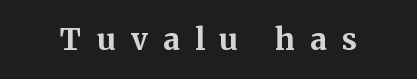
{"serif": "yes", "italic": "no", "bold": "yes", "weight": "bold", "width": "normal", "stroke_contrast": "medium", "x_height": "medium", "monospaced": "no", "underline": "no", "letter_spacing": "wide", "letter_spacing_em": 0.5, "glyph_px": 30}
